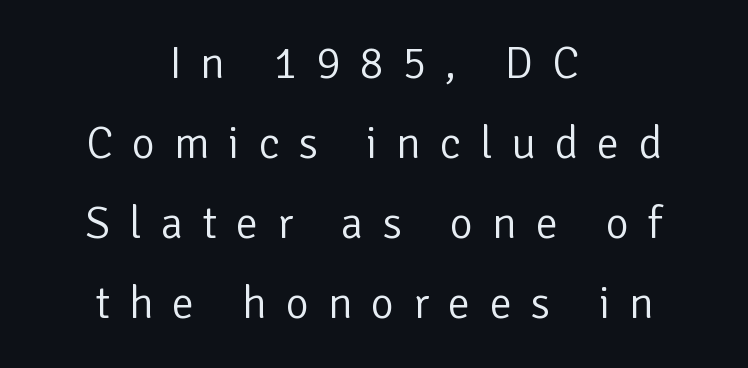
{"serif": "no", "italic": "no", "bold": "no", "weight": "light", "width": "normal", "stroke_contrast": "low", "x_height": "medium", "monospaced": "no", "underline": "no", "align": "center", "line_spacing_ratio": 1.78, "letter_spacing": "wide", "letter_spacing_em": 0.42, "glyph_px": 45}
